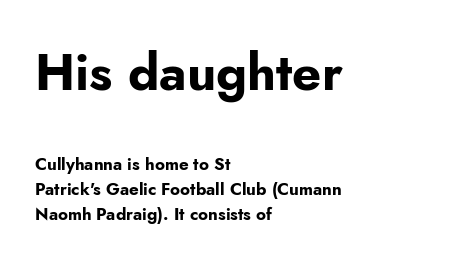
{"serif": "no", "italic": "no", "bold": "yes", "weight": "bold", "width": "normal", "stroke_contrast": "low", "x_height": "small", "monospaced": "no", "underline": "no", "align": "left", "line_spacing": "normal", "line_spacing_ratio": 1.47, "letter_spacing": "normal", "letter_spacing_em": 0.0, "larger_block": "first", "size_ratio": 3.0, "glyph_px": 51}
